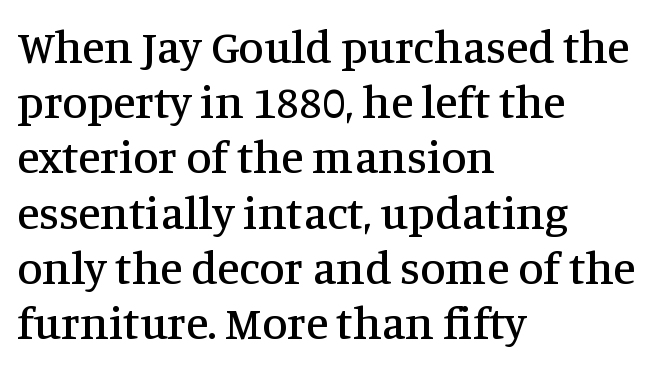
{"serif": "yes", "italic": "no", "width": "normal", "stroke_contrast": "medium", "x_height": "large", "monospaced": "no", "underline": "no", "align": "left", "line_spacing_ratio": 1.2, "letter_spacing": "normal", "letter_spacing_em": 0.0, "glyph_px": 46}
